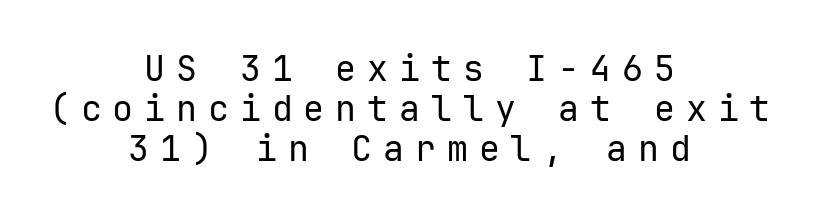
Q: Is the text bold? A: No.
Q: Is the text italic (slanted)? A: No, it is upright.
Q: Is the typeface a serif or a sans-serif typeface? A: Sans-serif.
Q: Is the text underlined? A: No.
Q: How is the paragraph aligned? A: Centered.
Q: Is the spacing between letters normal or unusually wide? A: Unusually wide.
Q: Is the spacing between lines tight, normal or loose? A: Tight.
Q: Width (condensed, normal, or wide)? A: Normal.
Q: Stroke contrast? A: Low.
Q: x-height? A: Medium.
Q: Monospaced? A: Yes.
